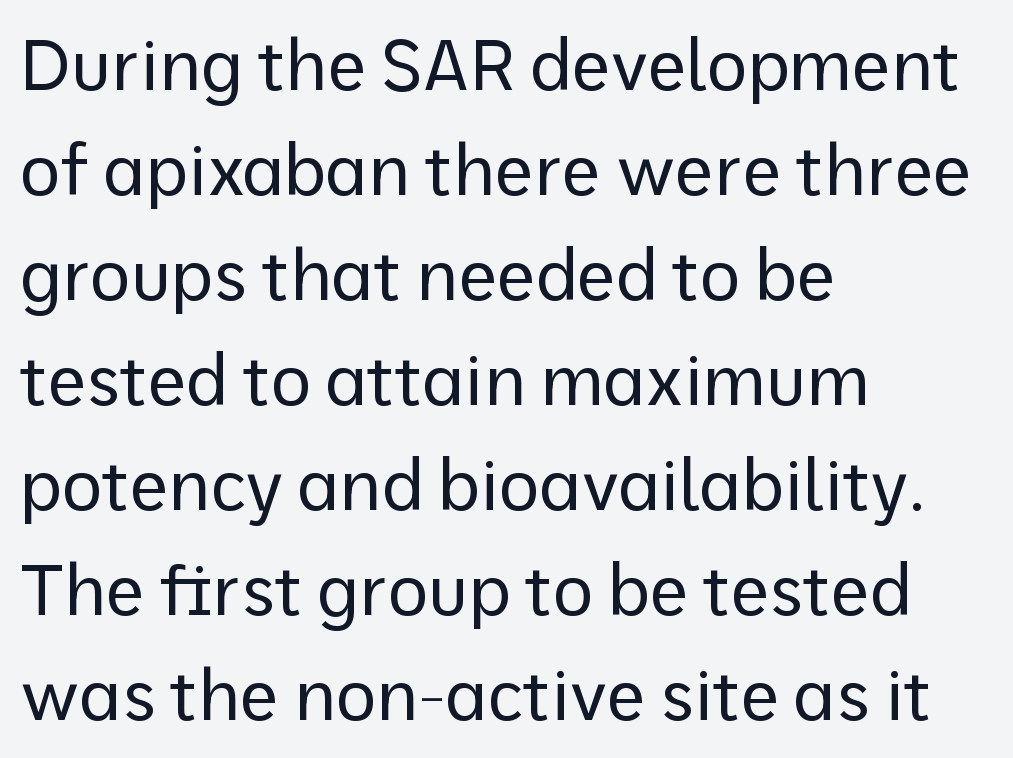
Q: Is the text bold? A: No.
Q: Is the text italic (slanted)? A: No, it is upright.
Q: Is the typeface a serif or a sans-serif typeface? A: Sans-serif.
Q: Is the text underlined? A: No.
Q: How is the paragraph aligned? A: Left-aligned.
Q: Is the spacing between letters normal or unusually wide? A: Normal.
Q: Is the spacing between lines tight, normal or loose? A: Normal.
Q: Width (condensed, normal, or wide)? A: Normal.
Q: Stroke contrast? A: Low.
Q: x-height? A: Medium.
Q: Monospaced? A: No.
